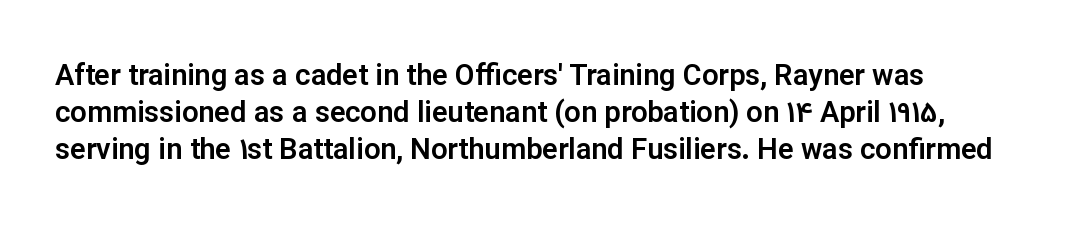
{"serif": "no", "italic": "no", "width": "normal", "stroke_contrast": "low", "x_height": "medium", "monospaced": "no", "underline": "no", "line_spacing": "normal", "line_spacing_ratio": 1.28, "letter_spacing": "normal", "letter_spacing_em": 0.0, "glyph_px": 29}
